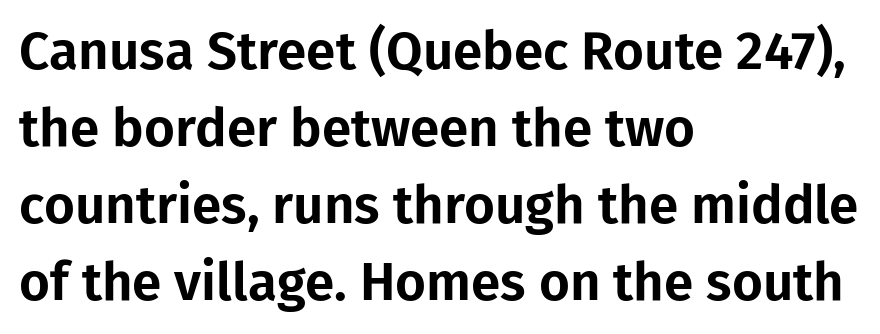
{"serif": "no", "italic": "no", "width": "normal", "stroke_contrast": "low", "x_height": "medium", "monospaced": "no", "underline": "no", "align": "left", "line_spacing": "normal", "line_spacing_ratio": 1.45, "letter_spacing": "normal", "letter_spacing_em": 0.0, "glyph_px": 53}
